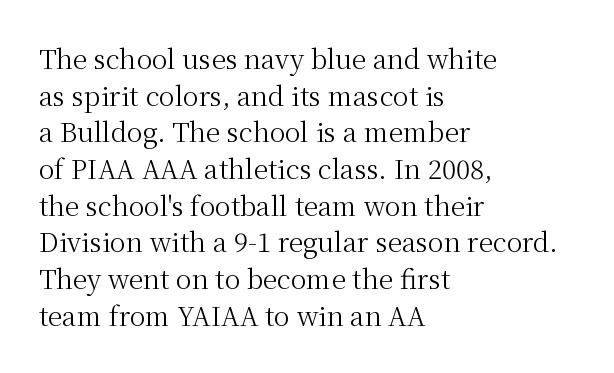
The image shows 26 px text type, upright; set left-aligned, normal line spacing (1.41x), normal letter spacing, not underlined.
